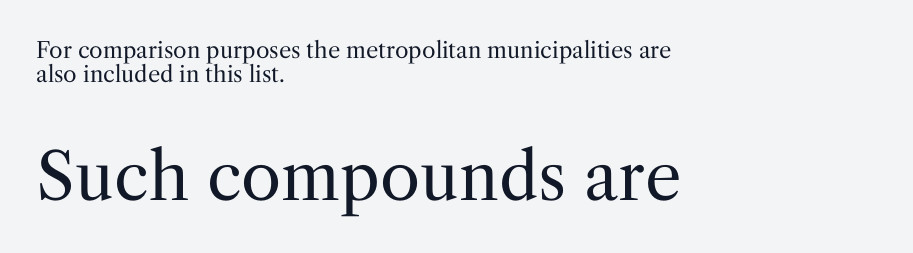
The image shows 65 px regular-weight serif type, upright; set left-aligned, tight line spacing (1.09x), normal letter spacing, not underlined; the second (bottom) block is 2.95x larger; medium stroke contrast and a medium x-height.
